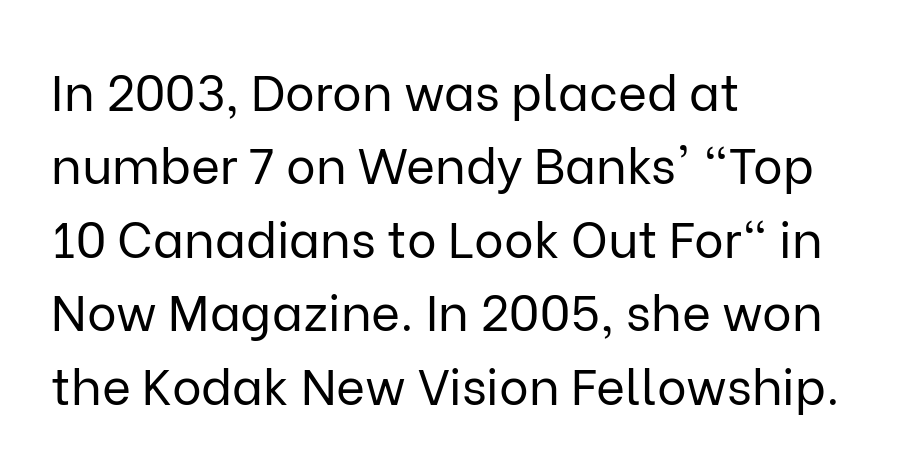
Each new line begins a customary step beneath the previous one. Glance below the letters and you will spot only blank space. This rendering leaves character spacing at its baseline value. This is the regular roman posture of the typeface.
